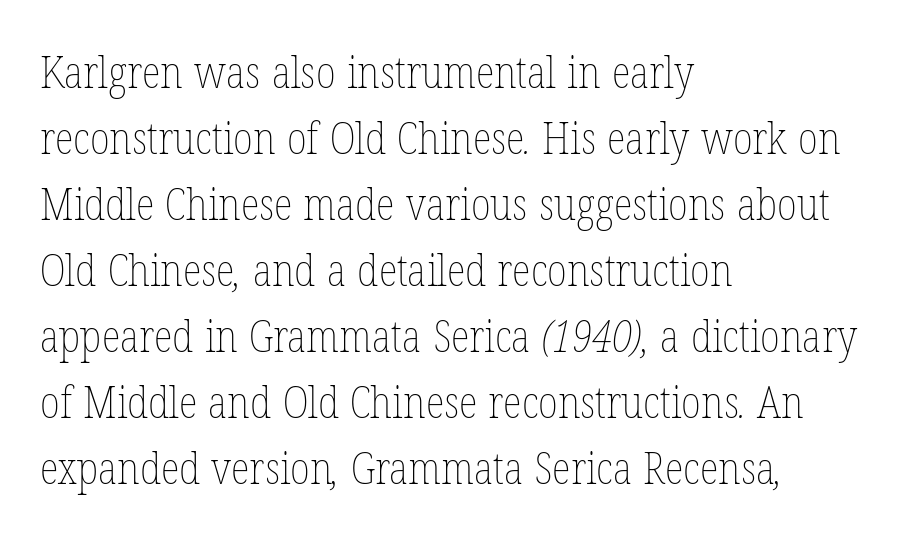
{"bold": "no", "weight": "thin", "width": "condensed", "stroke_contrast": "low", "x_height": "medium", "monospaced": "no", "underline": "no", "align": "left", "line_spacing": "normal", "line_spacing_ratio": 1.5, "letter_spacing": "normal", "letter_spacing_em": 0.0, "glyph_px": 44}
